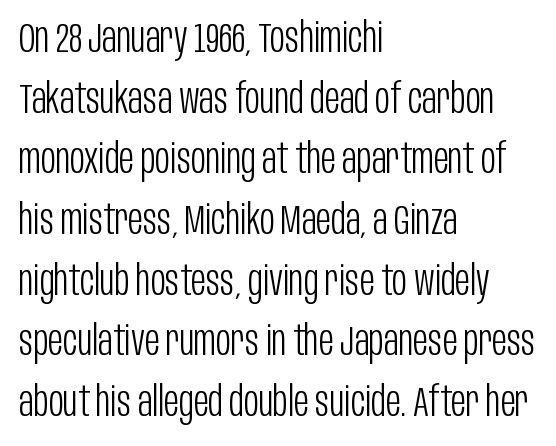
The image shows 41 px light, condensed sans-serif type, upright; set left-aligned, normal line spacing (1.48x), normal letter spacing, not underlined; low stroke contrast and a large x-height.
